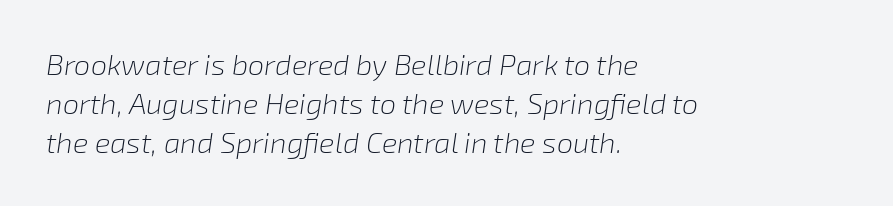
{"italic": "yes", "lean": "right", "slant_degrees": 8, "bold": "no", "weight": "light", "width": "normal", "stroke_contrast": "low", "x_height": "medium", "monospaced": "no", "underline": "no", "align": "left", "line_spacing": "normal", "line_spacing_ratio": 1.34, "letter_spacing": "normal", "letter_spacing_em": 0.0, "glyph_px": 29}
